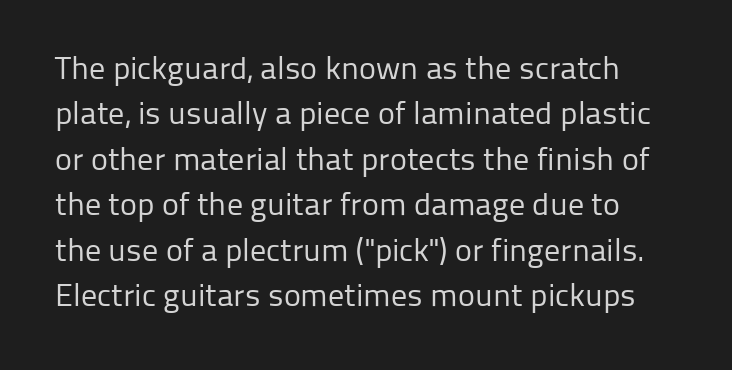
This reads as an unemphasized weight, regular at the heaviest. The passage shown is typeset with a sans-serif family. The face used here is rendered with its standard letterfit. Lines of text with bare space underneath.
